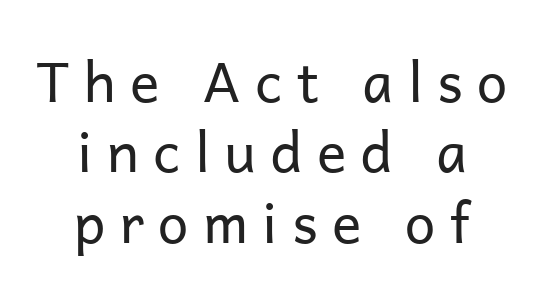
{"serif": "no", "italic": "no", "bold": "no", "weight": "regular", "width": "normal", "stroke_contrast": "low", "x_height": "medium", "monospaced": "no", "underline": "no", "align": "center", "line_spacing": "normal", "line_spacing_ratio": 1.28, "letter_spacing": "wide", "letter_spacing_em": 0.26, "glyph_px": 55}
